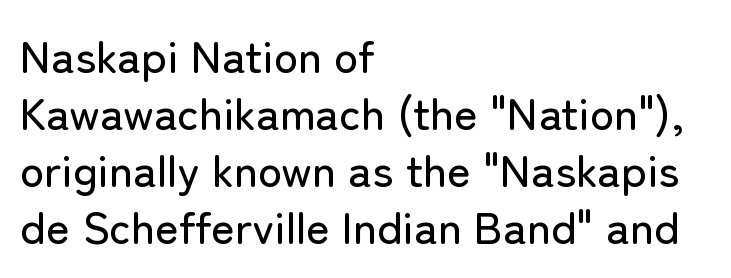
Q: Is the text italic (slanted)? A: No, it is upright.
Q: Is the typeface a serif or a sans-serif typeface? A: Sans-serif.
Q: Is the text underlined? A: No.
Q: How is the paragraph aligned? A: Left-aligned.
Q: Is the spacing between letters normal or unusually wide? A: Normal.
Q: Is the spacing between lines tight, normal or loose? A: Normal.
Q: Width (condensed, normal, or wide)? A: Normal.
Q: Stroke contrast? A: Low.
Q: x-height? A: Medium.
Q: Monospaced? A: No.
